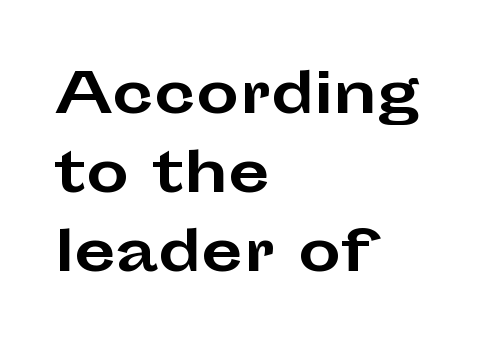
Varying glyph widths throughout — classic text-font behaviour. This sample is left-justified, so line endings fall wherever the words run out. Short note: letters normally spaced. Successive baselines arrive at the customary interval. Words float on clear page, feet unadorned.
